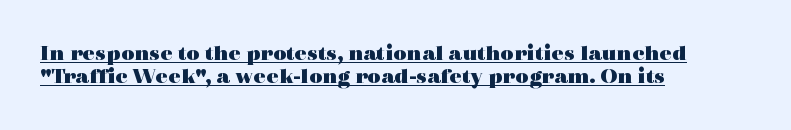
Q: Is the text bold? A: Yes.
Q: Is the text italic (slanted)? A: No, it is upright.
Q: Is the text underlined? A: Yes.
Q: How is the paragraph aligned? A: Left-aligned.
Q: Is the spacing between letters normal or unusually wide? A: Normal.
Q: Is the spacing between lines tight, normal or loose? A: Tight.
